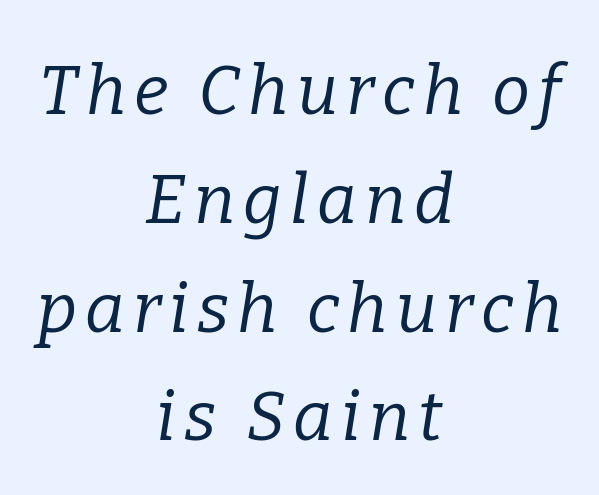
Rows of type keep a routine distance in the vertical direction. When letters slant like this, we call the style italic. Visually the block forms a symmetrical silhouette, jagged on both flanks. Each letter's strokes conclude with small projecting serifs.
